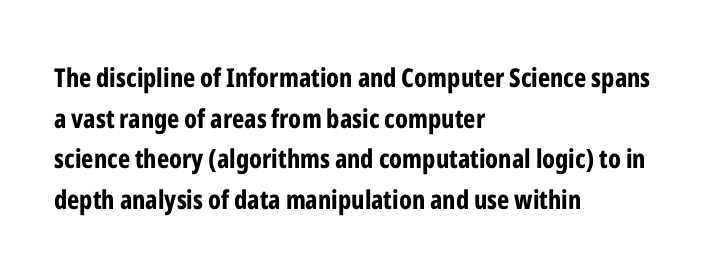
{"italic": "no", "bold": "yes", "underline": "no", "align": "left", "line_spacing": "normal", "line_spacing_ratio": 1.56, "letter_spacing": "normal", "letter_spacing_em": 0.0, "glyph_px": 26}
